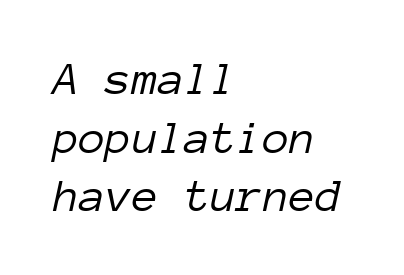
Q: Is the text bold? A: No.
Q: Is the text italic (slanted)? A: Yes, it leans right by about 12 degrees.
Q: Is the text underlined? A: No.
Q: How is the paragraph aligned? A: Left-aligned.
Q: Is the spacing between letters normal or unusually wide? A: Normal.
Q: Width (condensed, normal, or wide)? A: Normal.
Q: Stroke contrast? A: Low.
Q: x-height? A: Medium.
Q: Monospaced? A: Yes.
